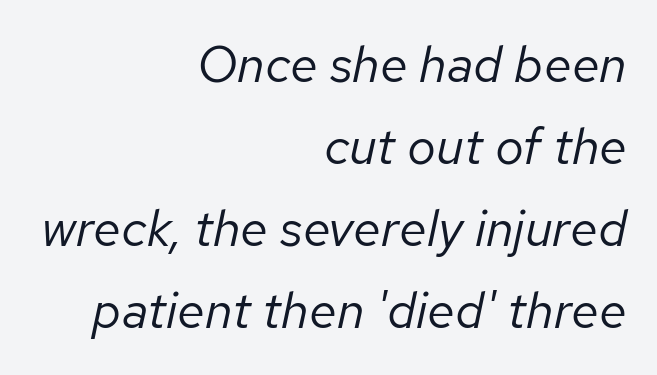
{"italic": "yes", "lean": "right", "slant_degrees": 12, "bold": "no", "weight": "regular", "width": "normal", "stroke_contrast": "low", "x_height": "medium", "monospaced": "no", "underline": "no", "align": "right", "line_spacing": "normal", "line_spacing_ratio": 1.61, "letter_spacing": "normal", "letter_spacing_em": 0.0, "glyph_px": 51}
